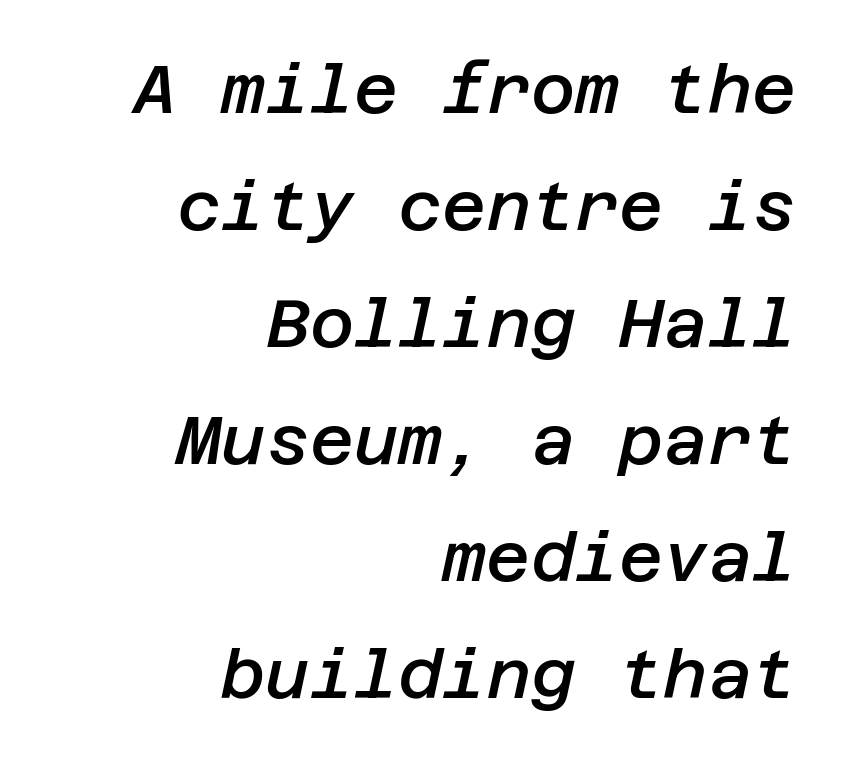
The image shows 68 px semibold type, italic (leaning right); set right-aligned, line spacing 1.72x, normal letter spacing, not underlined; low stroke contrast and a large x-height.
